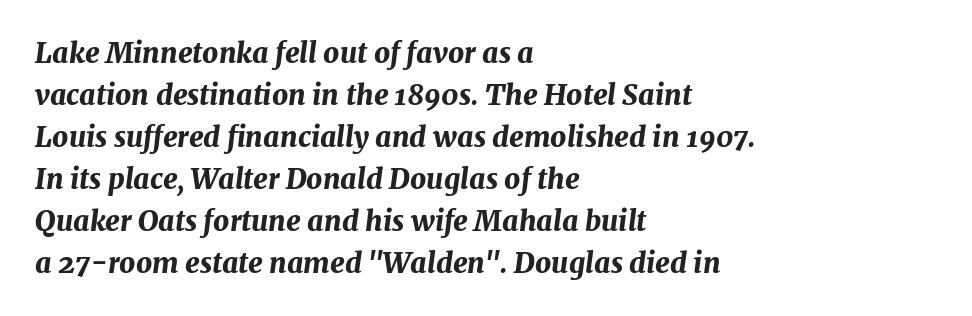
{"italic": "yes", "lean": "right", "slant_degrees": 7, "bold": "yes", "weight": "bold", "width": "normal", "stroke_contrast": "medium", "x_height": "medium", "monospaced": "no", "underline": "no", "align": "left", "line_spacing": "normal", "line_spacing_ratio": 1.5, "letter_spacing": "normal", "letter_spacing_em": 0.0, "glyph_px": 28}
